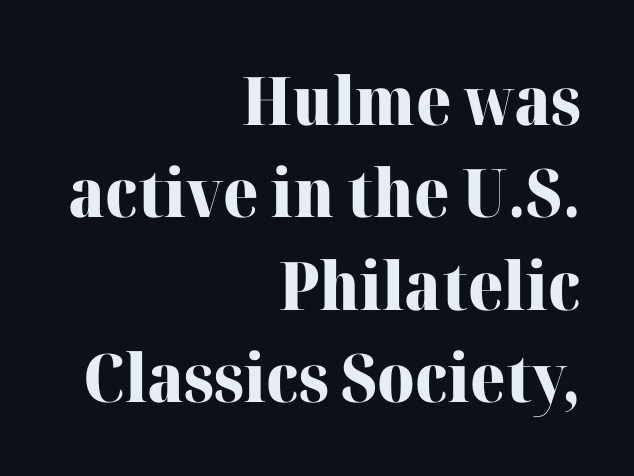
Is this a fixed-width face? No — the glyphs have proportional, varying widths. The letters carry serifs — small finishing strokes at the ends of their stems. Each word holds together tightly as a unit, with standard inter-letter gaps. Horizontal bands of white between lines are of average thickness. In CSS terms this would be text-align: right. The foot of each line stays bare and open.
